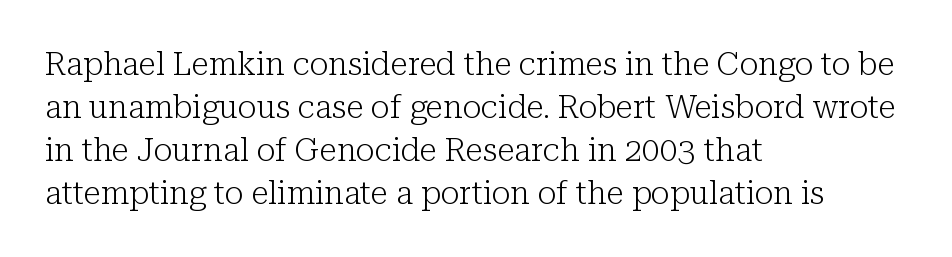
Letters rest on an invisible, unmarked baseline. Stem width sits at or under what a default text font uses. Letterform terminals end in serifs throughout the passage. This sample has the flowing, uneven cadence of proportional lettering. Layout note: lines flush left. A typesetter would mark this as roman, not italic.
